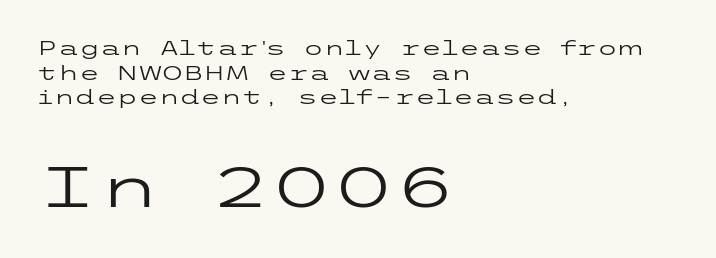
The image shows 56 px regular-weight, wide sans-serif type, upright; set left-aligned, normal line spacing (1.29x), normal letter spacing, not underlined; the second (bottom) block is 2.95x larger; low stroke contrast and a medium x-height.
